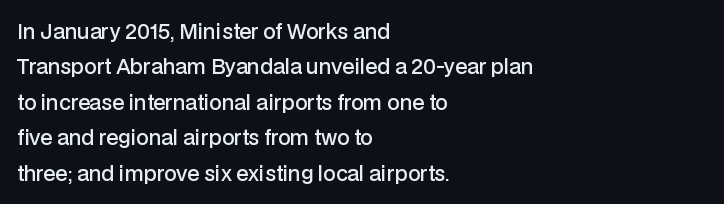
{"italic": "no", "bold": "semi", "underline": "no", "align": "left", "line_spacing_ratio": 1.77, "letter_spacing": "normal", "letter_spacing_em": 0.0, "glyph_px": 20}
